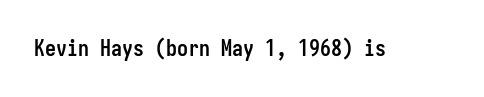
Q: Is the text bold? A: Yes.
Q: Is the text italic (slanted)? A: No, it is upright.
Q: Is the text underlined? A: No.
Q: Is the spacing between letters normal or unusually wide? A: Normal.
